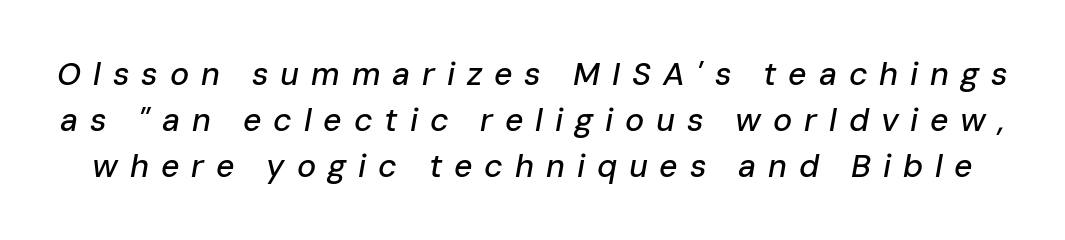
{"italic": "yes", "lean": "right", "slant_degrees": 10, "width": "normal", "stroke_contrast": "low", "x_height": "medium", "monospaced": "no", "underline": "no", "line_spacing": "normal", "line_spacing_ratio": 1.43, "letter_spacing": "wide", "letter_spacing_em": 0.37, "glyph_px": 32}
